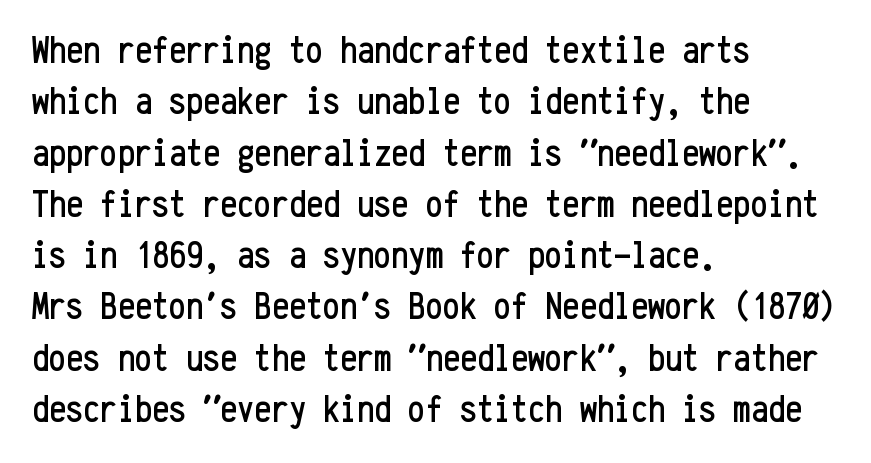
Q: Is the text italic (slanted)? A: No, it is upright.
Q: Is the typeface a serif or a sans-serif typeface? A: Sans-serif.
Q: Is the text underlined? A: No.
Q: How is the paragraph aligned? A: Left-aligned.
Q: Is the spacing between letters normal or unusually wide? A: Normal.
Q: Is the spacing between lines tight, normal or loose? A: Normal.
Q: Width (condensed, normal, or wide)? A: Condensed.
Q: Stroke contrast? A: Low.
Q: x-height? A: Medium.
Q: Monospaced? A: Yes.
